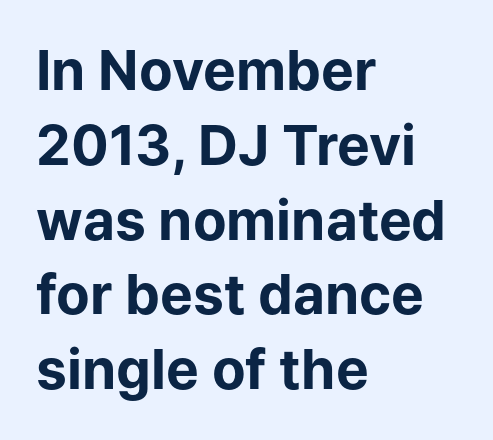
{"serif": "no", "italic": "no", "bold": "yes", "weight": "bold", "width": "normal", "stroke_contrast": "low", "x_height": "medium", "monospaced": "no", "underline": "no", "align": "left", "line_spacing": "normal", "line_spacing_ratio": 1.36, "letter_spacing": "normal", "letter_spacing_em": 0.0, "glyph_px": 55}
